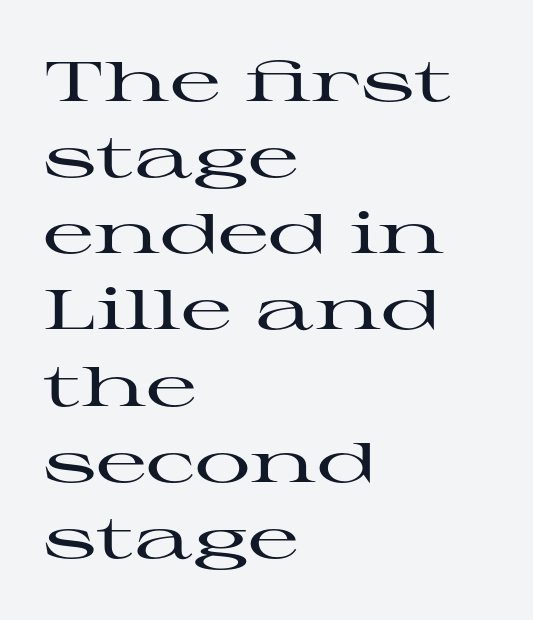
{"serif": "yes", "italic": "no", "width": "wide", "stroke_contrast": "high", "x_height": "medium", "monospaced": "no", "underline": "no", "align": "left", "line_spacing": "normal", "line_spacing_ratio": 1.36, "letter_spacing": "normal", "letter_spacing_em": 0.0, "glyph_px": 56}
